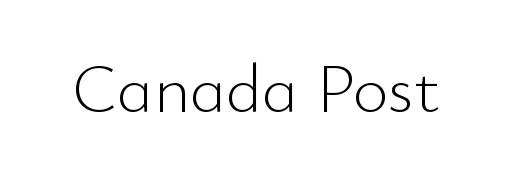
Q: Is the text bold? A: No.
Q: Is the text italic (slanted)? A: No, it is upright.
Q: Is the typeface a serif or a sans-serif typeface? A: Sans-serif.
Q: Is the text underlined? A: No.
Q: Is the spacing between letters normal or unusually wide? A: Normal.
Q: Width (condensed, normal, or wide)? A: Normal.
Q: Stroke contrast? A: Low.
Q: x-height? A: Small.
Q: Monospaced? A: No.
